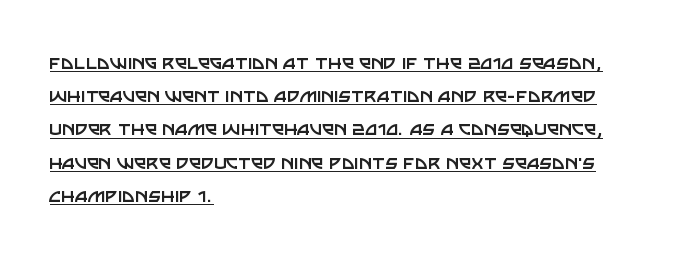
The image shows 22 px text type, upright; set left-aligned, normal line spacing (1.51x), normal letter spacing, underlined.
